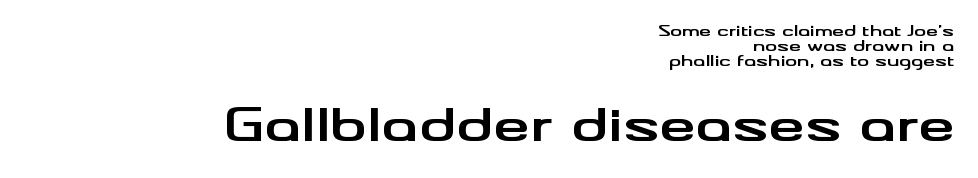
Q: Is the text bold? A: Yes.
Q: Is the text italic (slanted)? A: No, it is upright.
Q: Is the typeface a serif or a sans-serif typeface? A: Sans-serif.
Q: Is the text underlined? A: No.
Q: How is the paragraph aligned? A: Right-aligned.
Q: Is the spacing between letters normal or unusually wide? A: Normal.
Q: Is the spacing between lines tight, normal or loose? A: Tight.
Q: Which block of text is set in a larger size, the first (top) or the second (bottom)? A: The second (bottom) one.
Q: Width (condensed, normal, or wide)? A: Wide.
Q: Stroke contrast? A: Medium.
Q: x-height? A: Small.
Q: Monospaced? A: No.
